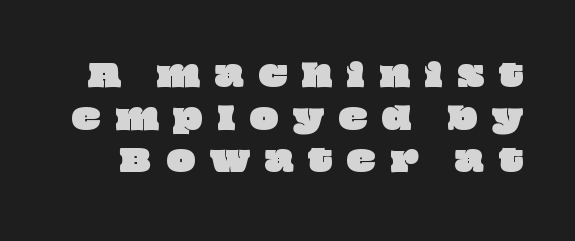
{"width": "wide", "stroke_contrast": "low", "x_height": "large", "monospaced": "no", "underline": "no", "line_spacing": "normal", "line_spacing_ratio": 1.42, "letter_spacing": "wide", "letter_spacing_em": 0.49, "glyph_px": 30}
